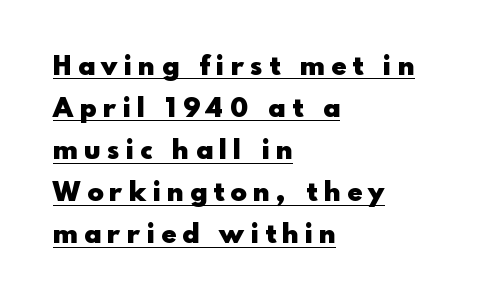
The image shows 27 px bold type, upright; set left-aligned, normal line spacing (1.56x), unusually wide letter spacing (+0.25 em), underlined.
